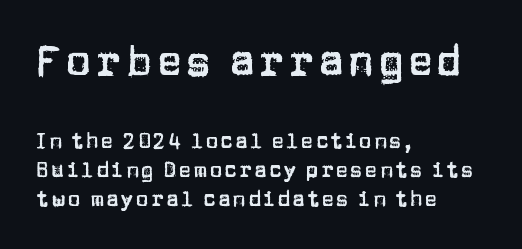
Q: Is the text italic (slanted)? A: No, it is upright.
Q: Is the typeface a serif or a sans-serif typeface? A: Sans-serif.
Q: Is the text underlined? A: No.
Q: How is the paragraph aligned? A: Left-aligned.
Q: Is the spacing between lines tight, normal or loose? A: Normal.
Q: Which block of text is set in a larger size, the first (top) or the second (bottom)? A: The first (top) one.
Q: Width (condensed, normal, or wide)? A: Normal.
Q: Stroke contrast? A: Low.
Q: x-height? A: Large.
Q: Monospaced? A: No.
